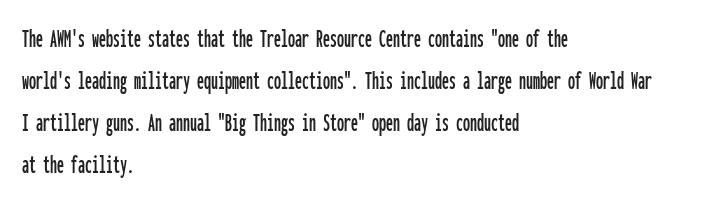
The image shows 28 px condensed sans-serif type, upright, monospaced; set left-aligned, normal line spacing (1.5x), normal letter spacing, not underlined; low stroke contrast and a medium x-height.
